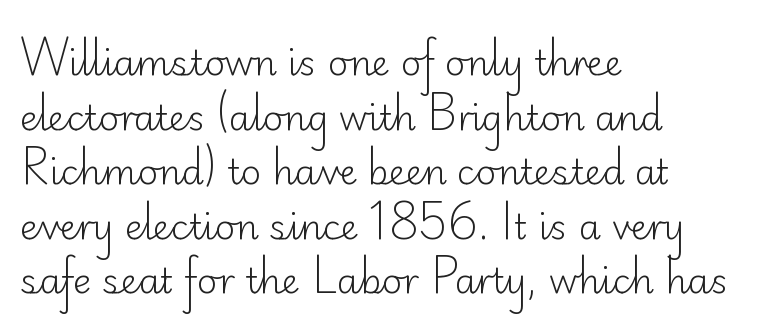
{"serif": "no", "italic": "no", "bold": "no", "weight": "light", "width": "normal", "stroke_contrast": "low", "x_height": "small", "monospaced": "no", "underline": "no", "align": "left", "line_spacing": "normal", "line_spacing_ratio": 1.56, "letter_spacing": "normal", "letter_spacing_em": 0.0, "glyph_px": 35}
